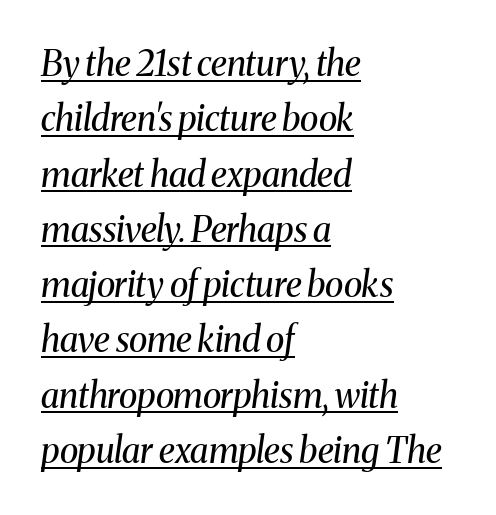
Q: Is the text bold? A: No.
Q: Is the text italic (slanted)? A: Yes, it leans right by about 8 degrees.
Q: Is the typeface a serif or a sans-serif typeface? A: Serif.
Q: Is the text underlined? A: Yes.
Q: How is the paragraph aligned? A: Left-aligned.
Q: Is the spacing between letters normal or unusually wide? A: Normal.
Q: Is the spacing between lines tight, normal or loose? A: Normal.
Q: Width (condensed, normal, or wide)? A: Normal.
Q: Stroke contrast? A: Medium.
Q: x-height? A: Medium.
Q: Monospaced? A: No.
